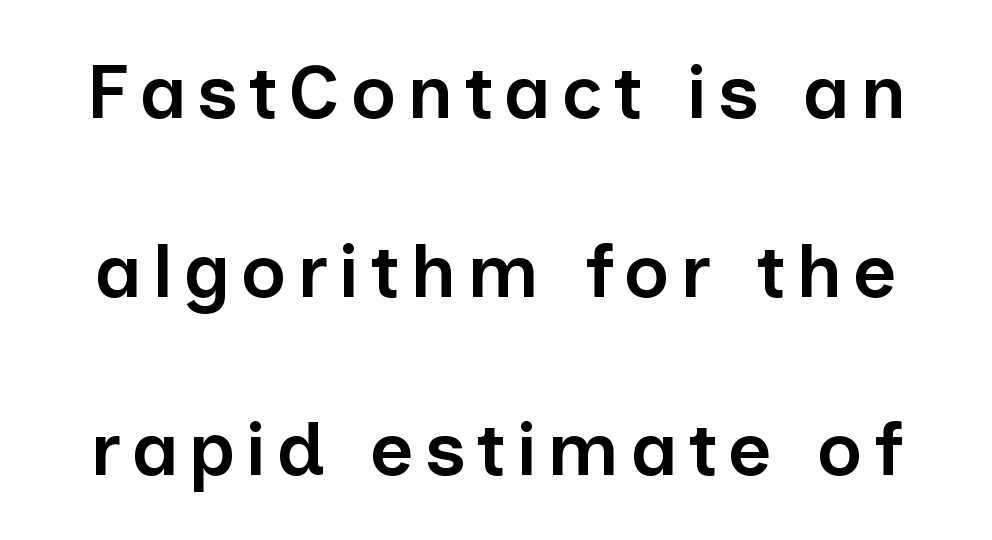
{"serif": "no", "italic": "no", "bold": "semi", "weight": "semibold", "width": "normal", "stroke_contrast": "low", "x_height": "medium", "monospaced": "no", "underline": "no", "line_spacing": "loose", "line_spacing_ratio": 2.35, "glyph_px": 76}
